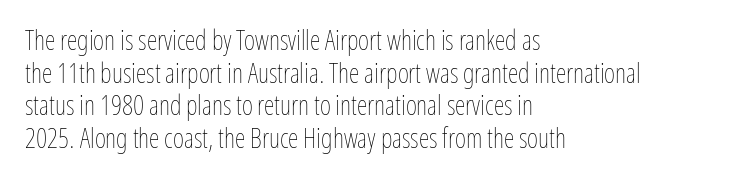
The image shows 27 px text type, upright; set left-aligned, line spacing 1.21x, normal letter spacing, not underlined.
